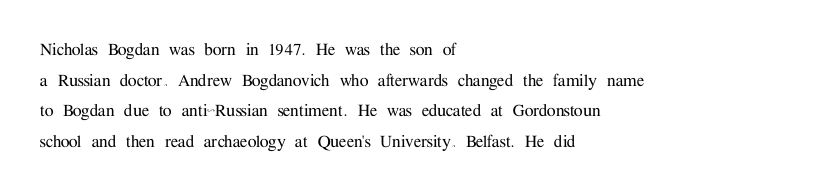
{"italic": "no", "underline": "no", "align": "left", "line_spacing": "normal", "line_spacing_ratio": 1.53, "letter_spacing": "normal", "letter_spacing_em": 0.0, "glyph_px": 20}
